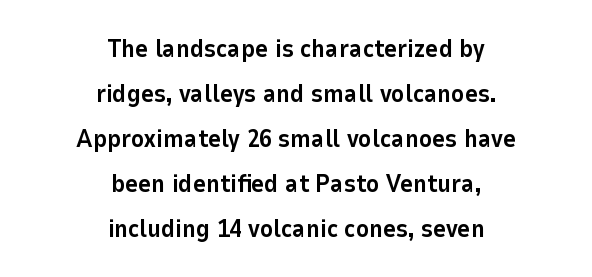
The font is running at its bold setting. Leftover space on each line is divided equally before and after the words. The foot of each line stays bare and open. The type sits square on the baseline with zero lean. There is no visible air inserted between adjacent glyphs.
